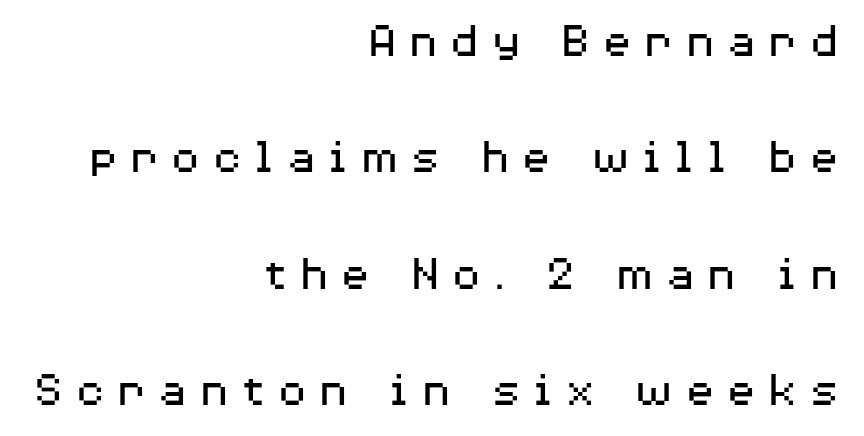
{"serif": "no", "italic": "no", "bold": "no", "weight": "regular", "width": "wide", "stroke_contrast": "medium", "x_height": "medium", "monospaced": "no", "underline": "no", "align": "right", "line_spacing": "loose", "line_spacing_ratio": 2.33, "letter_spacing": "wide", "letter_spacing_em": 0.22, "glyph_px": 50}
